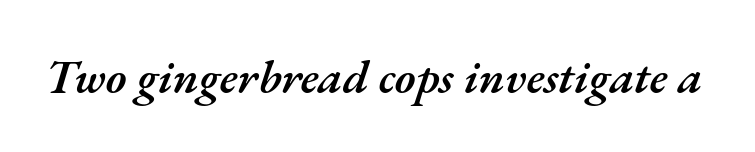
The image shows 47 px semibold type, italic (leaning right); set normal letter spacing, not underlined; medium stroke contrast and a small x-height.
